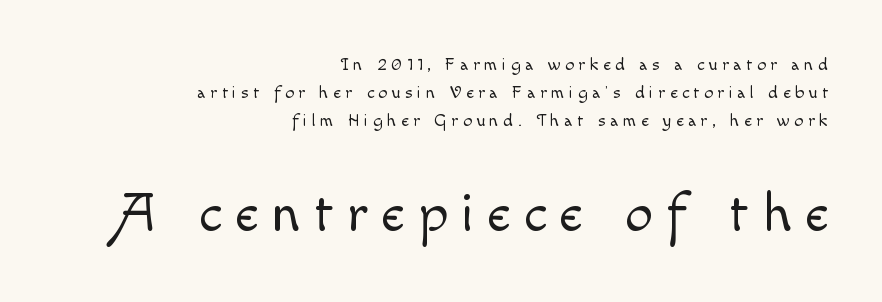
Q: Is the text bold? A: No.
Q: Is the text italic (slanted)? A: No, it is upright.
Q: Is the text underlined? A: No.
Q: How is the paragraph aligned? A: Right-aligned.
Q: Is the spacing between letters normal or unusually wide? A: Unusually wide.
Q: Is the spacing between lines tight, normal or loose? A: Normal.
Q: Which block of text is set in a larger size, the first (top) or the second (bottom)? A: The second (bottom) one.
Q: Width (condensed, normal, or wide)? A: Normal.
Q: x-height? A: Small.
Q: Monospaced? A: No.
